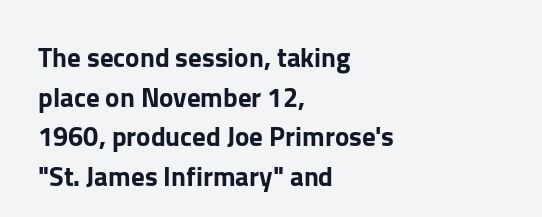
Q: Is the text italic (slanted)? A: No, it is upright.
Q: Is the text underlined? A: No.
Q: How is the paragraph aligned? A: Left-aligned.
Q: Is the spacing between letters normal or unusually wide? A: Normal.
Q: Is the spacing between lines tight, normal or loose? A: Normal.
